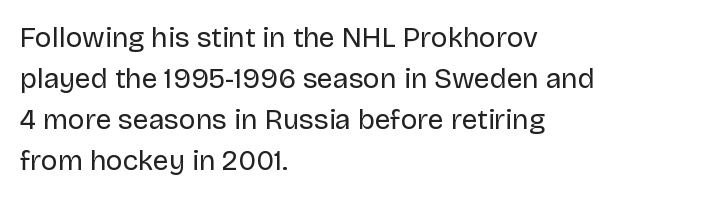
Students, observe: this is what conventionally led text looks like. Is there any slant? The stems are plumb. Proportional: the letters do not fall into vertical columns. Caption: standard tracking, unaltered. Heaviness? Minimal to ordinary, like unemphasized prose. The lines are quadded left.
